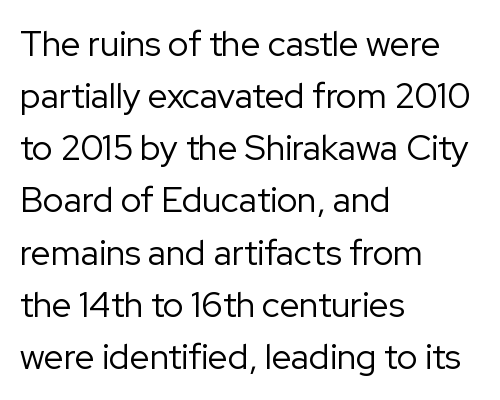
Regular leading. A bare baseline throughout the passage. Is the stroke heavy? The answer is a plain regular-or-lighter. Look at the tracking — it's just the regular setting, nothing added. Classification — sans serif.
